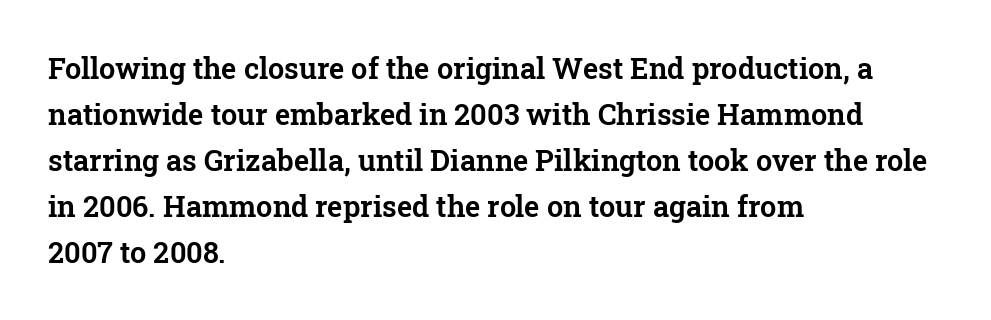
Italic: no, the glyphs are upright roman. Where is the straight margin? On the left. Little horizontal feet cap the strokes, marking this as serif type. Descenders hang freely into open space. You could call the tracking neutral — neither tight nor loose.
